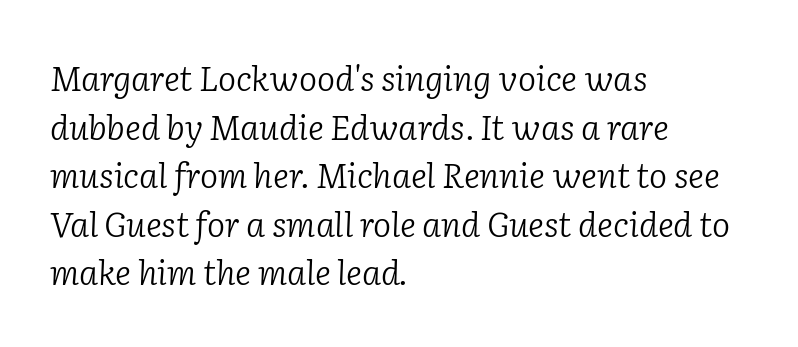
You could call the tracking neutral — neither tight nor loose. Note the varied advance widths — an 'i' is clearly narrower than an 'm'. Posture: slanted. The glyphs in this specimen are seriffed. What's the leading like? Ordinary, nothing unusual.
